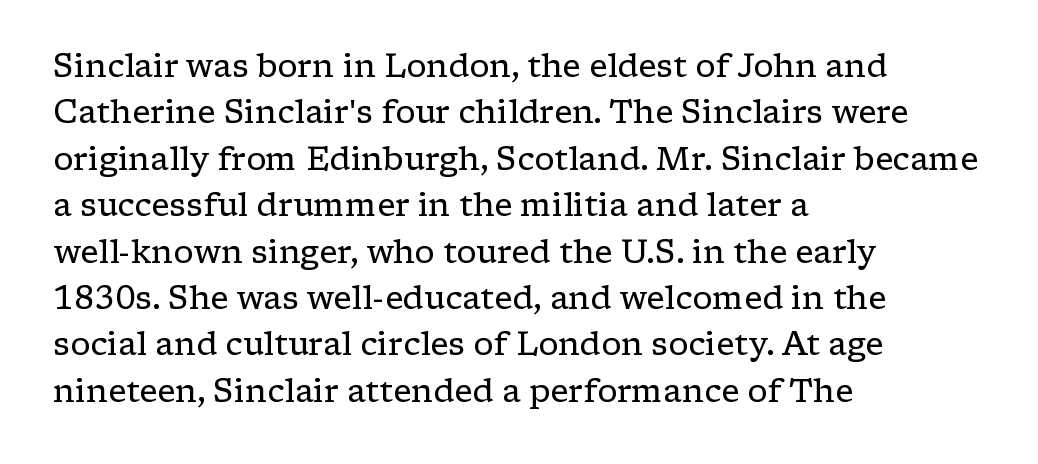
{"serif": "yes", "italic": "no", "bold": "no", "weight": "regular", "width": "wide", "stroke_contrast": "low", "x_height": "medium", "monospaced": "no", "underline": "no", "align": "left", "line_spacing": "normal", "line_spacing_ratio": 1.45, "letter_spacing": "normal", "letter_spacing_em": 0.0, "glyph_px": 32}
